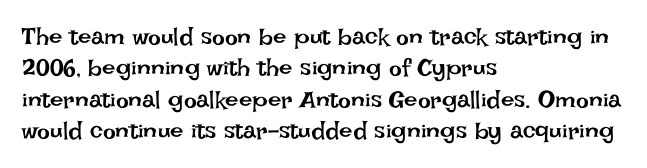
{"italic": "no", "bold": "no", "underline": "no", "align": "left", "line_spacing": "normal", "line_spacing_ratio": 1.31, "letter_spacing": "normal", "letter_spacing_em": 0.0, "glyph_px": 24}
